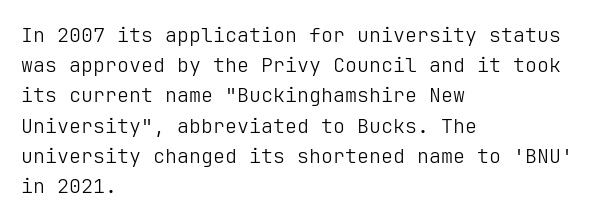
The image shows 20 px text type, upright; set left-aligned, normal line spacing (1.51x), normal letter spacing, not underlined.
